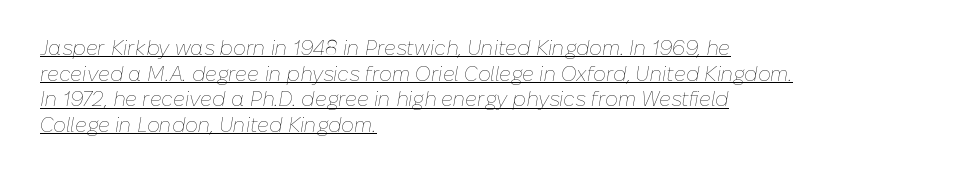
Q: Is the text bold? A: No.
Q: Is the text italic (slanted)? A: Yes, it leans right by about 10 degrees.
Q: Is the text underlined? A: Yes.
Q: How is the paragraph aligned? A: Left-aligned.
Q: Is the spacing between letters normal or unusually wide? A: Normal.
Q: Is the spacing between lines tight, normal or loose? A: Normal.
